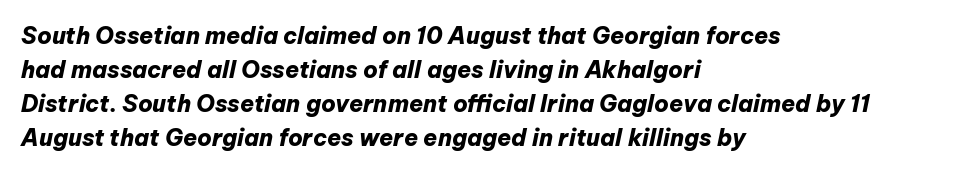
The image shows 23 px bold type, italic (leaning right); set left-aligned, normal line spacing (1.48x), normal letter spacing, not underlined.
